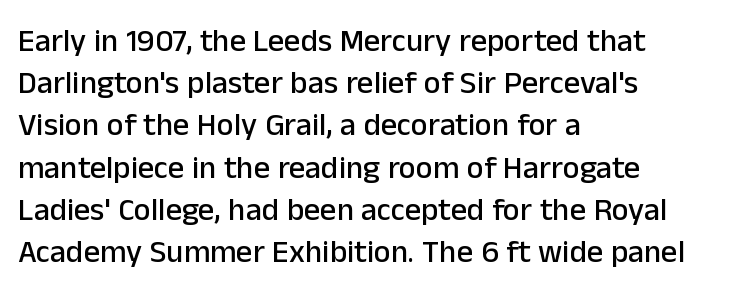
{"serif": "no", "italic": "no", "width": "normal", "stroke_contrast": "low", "x_height": "medium", "monospaced": "no", "underline": "no", "align": "left", "line_spacing": "normal", "line_spacing_ratio": 1.32, "letter_spacing": "normal", "letter_spacing_em": 0.0, "glyph_px": 32}
